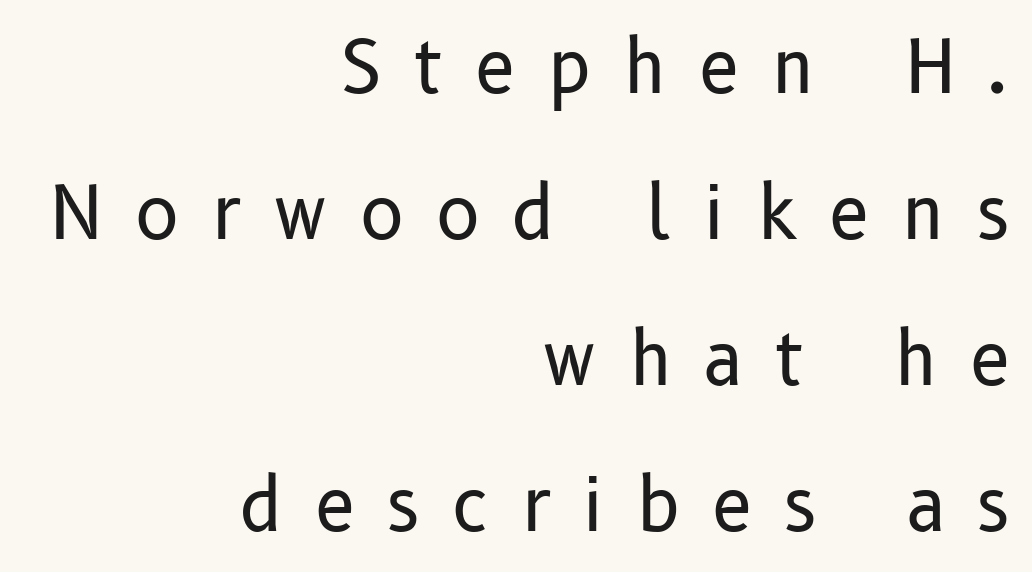
{"serif": "no", "italic": "no", "bold": "no", "weight": "regular", "width": "normal", "stroke_contrast": "low", "x_height": "medium", "monospaced": "no", "underline": "no", "align": "right", "line_spacing": "loose", "line_spacing_ratio": 2.0, "letter_spacing": "wide", "letter_spacing_em": 0.44, "glyph_px": 73}
